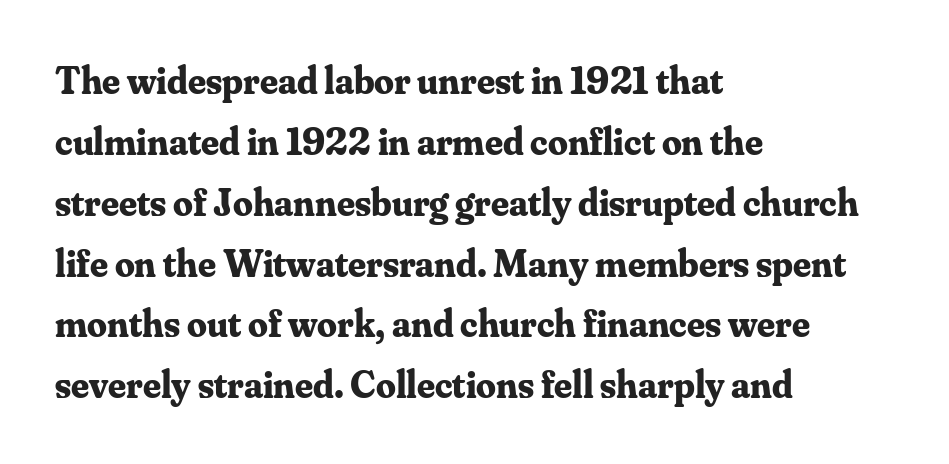
{"serif": "yes", "italic": "no", "bold": "yes", "weight": "bold", "width": "normal", "stroke_contrast": "medium", "x_height": "small", "monospaced": "no", "underline": "no", "align": "left", "line_spacing": "normal", "line_spacing_ratio": 1.56, "letter_spacing": "normal", "letter_spacing_em": 0.0, "glyph_px": 39}
